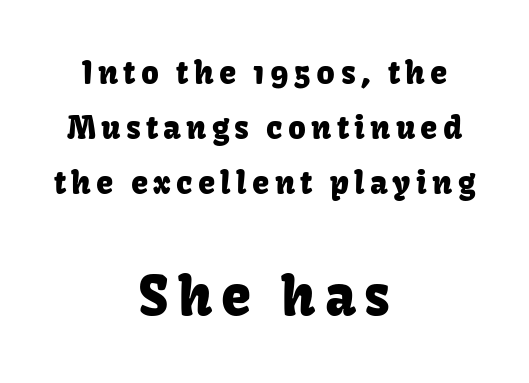
Q: Is the text italic (slanted)? A: No, it is upright.
Q: Is the typeface a serif or a sans-serif typeface? A: Sans-serif.
Q: Is the text underlined? A: No.
Q: How is the paragraph aligned? A: Centered.
Q: Which block of text is set in a larger size, the first (top) or the second (bottom)? A: The second (bottom) one.
Q: Width (condensed, normal, or wide)? A: Normal.
Q: Stroke contrast? A: Low.
Q: x-height? A: Medium.
Q: Monospaced? A: No.
